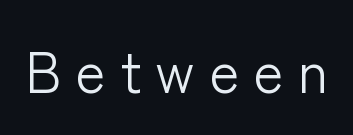
{"serif": "no", "italic": "no", "bold": "no", "weight": "light", "width": "normal", "stroke_contrast": "low", "x_height": "medium", "monospaced": "no", "underline": "no", "letter_spacing": "wide", "letter_spacing_em": 0.24, "glyph_px": 58}
